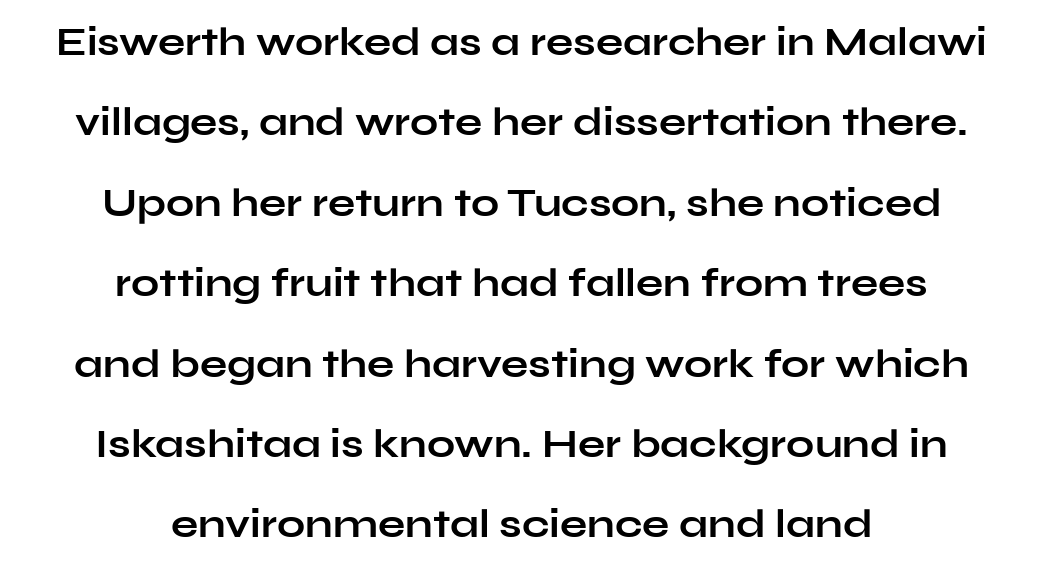
What stands out about the letter spacing? Nothing — it is the standard amount. The passage shown is typed in a proportional face where columns would drift. The passage is arranged like a title page — every line centered. The typography opts for an upright posture over an oblique one.
